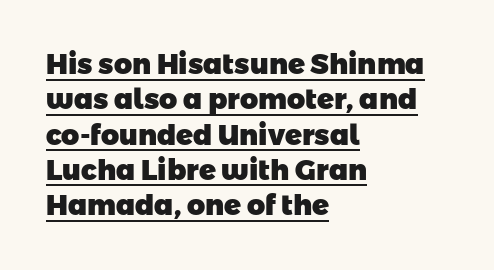
{"serif": "no", "bold": "yes", "weight": "heavy", "width": "normal", "stroke_contrast": "low", "x_height": "medium", "monospaced": "no", "underline": "yes", "align": "left", "line_spacing": "normal", "line_spacing_ratio": 1.26, "letter_spacing": "normal", "letter_spacing_em": 0.0, "glyph_px": 28}
